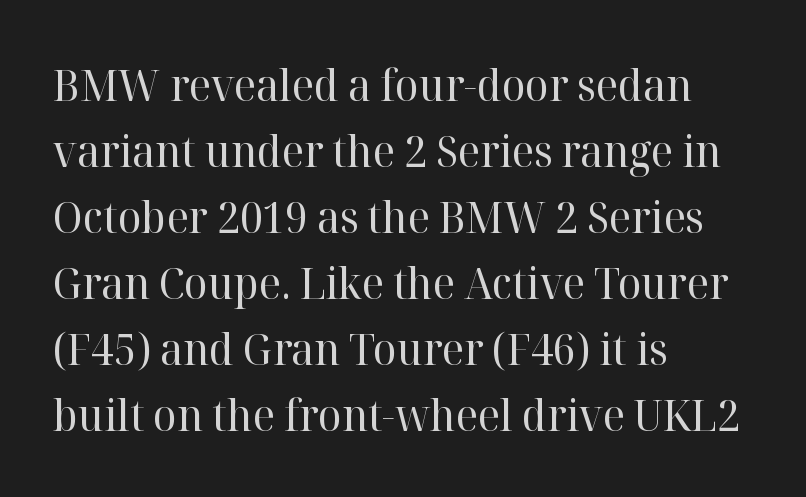
{"serif": "yes", "italic": "no", "bold": "no", "weight": "regular", "width": "normal", "stroke_contrast": "high", "x_height": "medium", "monospaced": "no", "underline": "no", "align": "left", "line_spacing": "normal", "line_spacing_ratio": 1.5, "letter_spacing": "normal", "letter_spacing_em": 0.0, "glyph_px": 44}
